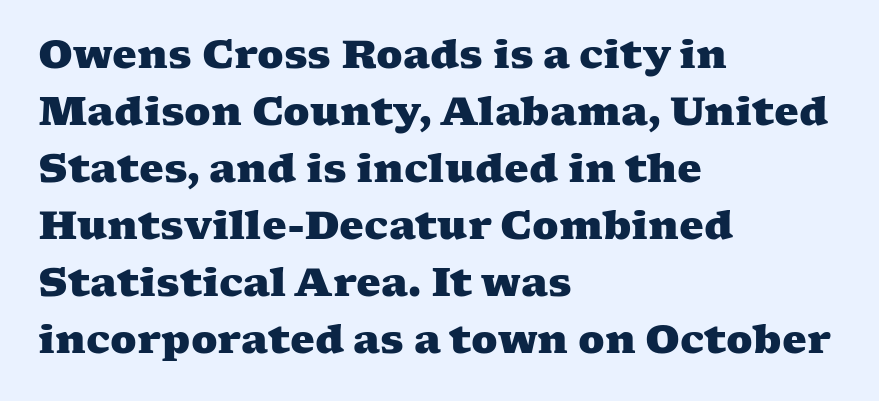
The image shows 39 px heavy, wide serif type; set left-aligned, normal line spacing (1.46x), normal letter spacing, not underlined; medium stroke contrast and a medium x-height.
